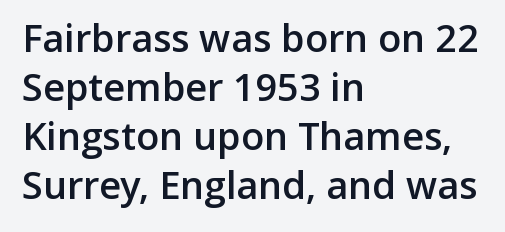
Q: Is the text bold? A: Semi-bold.
Q: Is the text italic (slanted)? A: No, it is upright.
Q: Is the typeface a serif or a sans-serif typeface? A: Sans-serif.
Q: Is the text underlined? A: No.
Q: How is the paragraph aligned? A: Left-aligned.
Q: Is the spacing between letters normal or unusually wide? A: Normal.
Q: Is the spacing between lines tight, normal or loose? A: Normal.
Q: Width (condensed, normal, or wide)? A: Normal.
Q: Stroke contrast? A: Low.
Q: x-height? A: Medium.
Q: Monospaced? A: No.
